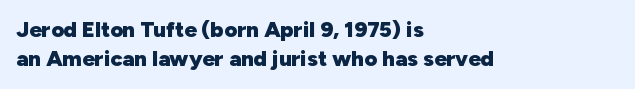
The image shows 22 px bold type, upright; set left-aligned, normal line spacing (1.33x), normal letter spacing, not underlined.
